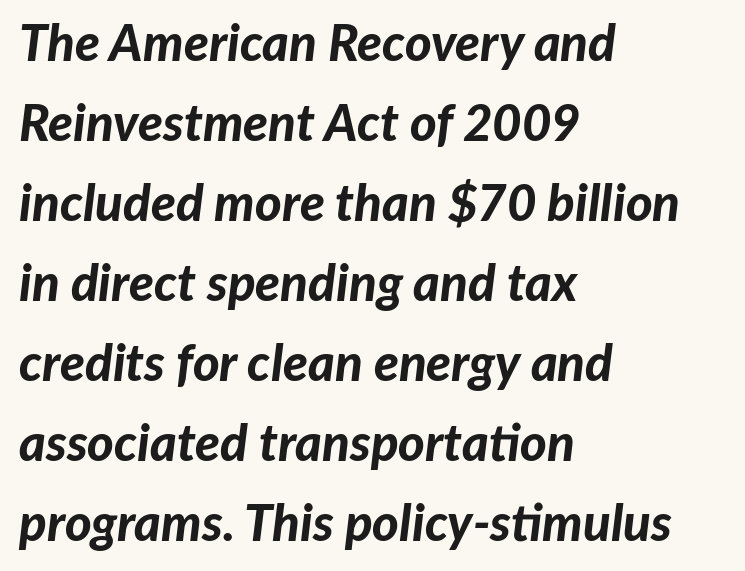
If you drew a line through each stem, it would be angled. These lines sit exactly where default settings would place them. Spacing between characters is what you'd get straight out of the box. Reading down the block, your eye returns to a fixed left position each line.
